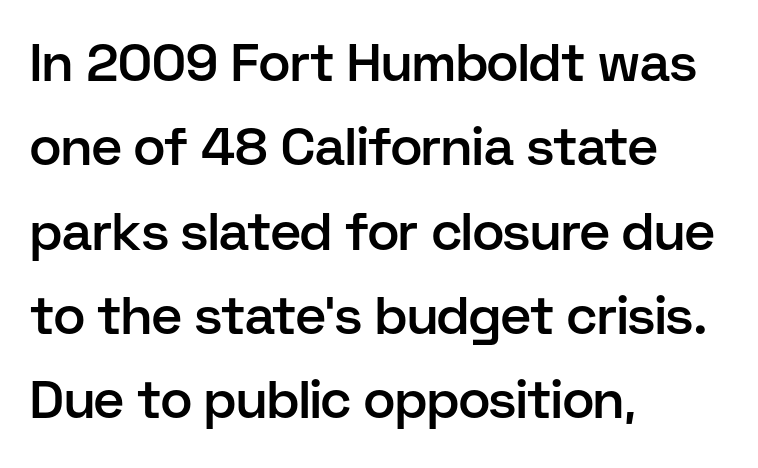
Q: Is the text bold? A: Semi-bold.
Q: Is the text italic (slanted)? A: No, it is upright.
Q: Is the typeface a serif or a sans-serif typeface? A: Sans-serif.
Q: Is the text underlined? A: No.
Q: How is the paragraph aligned? A: Left-aligned.
Q: Is the spacing between letters normal or unusually wide? A: Normal.
Q: Is the spacing between lines tight, normal or loose? A: Normal.
Q: Width (condensed, normal, or wide)? A: Normal.
Q: Stroke contrast? A: Low.
Q: x-height? A: Medium.
Q: Monospaced? A: No.
